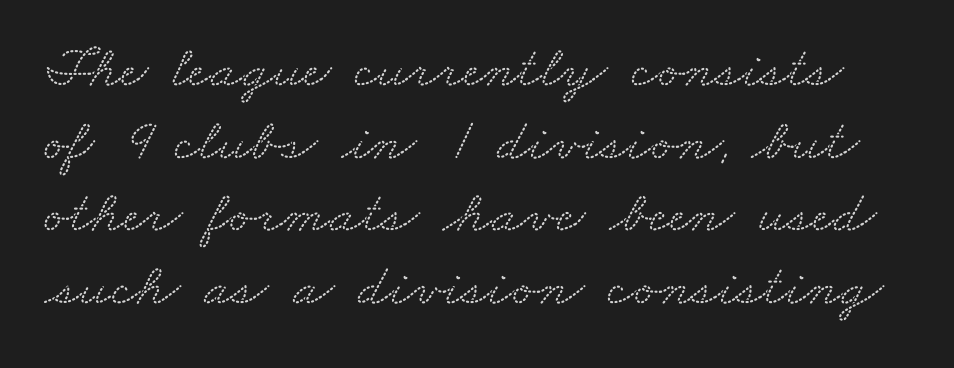
{"serif": "yes", "width": "wide", "stroke_contrast": "low", "x_height": "small", "monospaced": "no", "underline": "no", "line_spacing_ratio": 1.21, "letter_spacing": "normal", "letter_spacing_em": 0.0, "glyph_px": 60}
